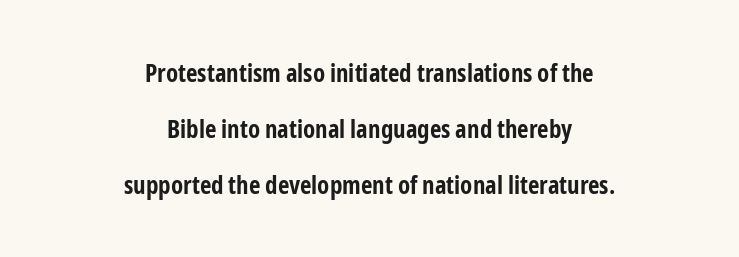
Q: Is the text bold? A: Yes.
Q: Is the text italic (slanted)? A: No, it is upright.
Q: Is the text underlined? A: No.
Q: How is the paragraph aligned? A: Centered.
Q: Is the spacing between letters normal or unusually wide? A: Normal.
Q: Is the spacing between lines tight, normal or loose? A: Loose.
